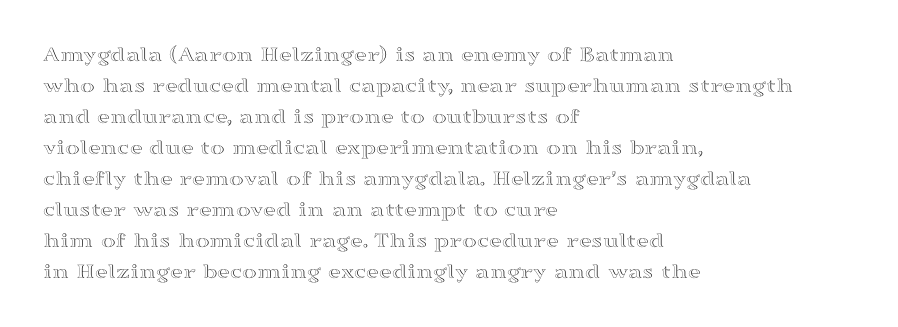
The image shows 22 px text type, upright; set left-aligned, normal line spacing (1.41x), normal letter spacing, not underlined.
